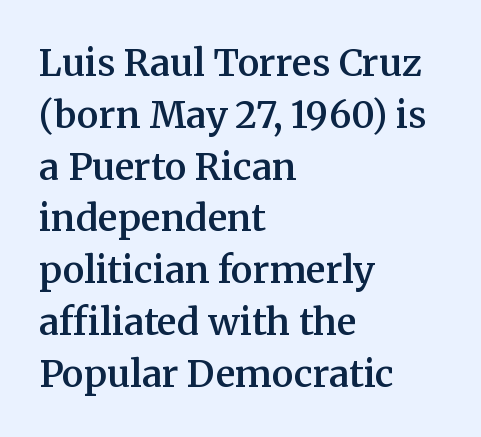
Q: Is the text bold? A: Semi-bold.
Q: Is the text italic (slanted)? A: No, it is upright.
Q: Is the typeface a serif or a sans-serif typeface? A: Serif.
Q: Is the text underlined? A: No.
Q: How is the paragraph aligned? A: Left-aligned.
Q: Is the spacing between letters normal or unusually wide? A: Normal.
Q: Is the spacing between lines tight, normal or loose? A: Normal.
Q: Width (condensed, normal, or wide)? A: Normal.
Q: Stroke contrast? A: Medium.
Q: x-height? A: Medium.
Q: Monospaced? A: No.
